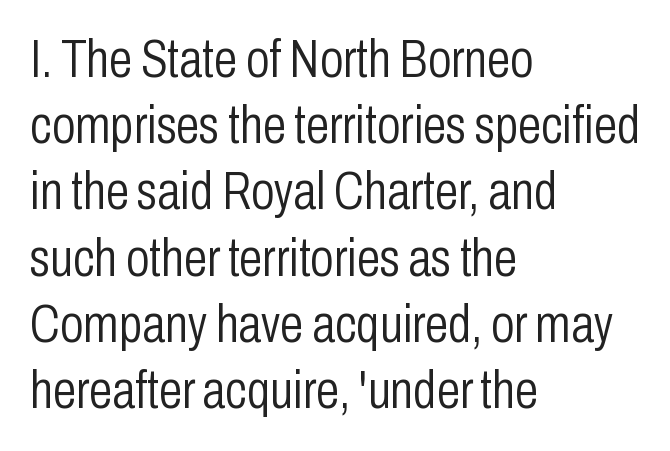
Q: Is the text bold? A: No.
Q: Is the text italic (slanted)? A: No, it is upright.
Q: Is the typeface a serif or a sans-serif typeface? A: Sans-serif.
Q: Is the text underlined? A: No.
Q: How is the paragraph aligned? A: Left-aligned.
Q: Is the spacing between letters normal or unusually wide? A: Normal.
Q: Is the spacing between lines tight, normal or loose? A: Normal.
Q: Width (condensed, normal, or wide)? A: Condensed.
Q: Stroke contrast? A: Low.
Q: x-height? A: Medium.
Q: Monospaced? A: No.
